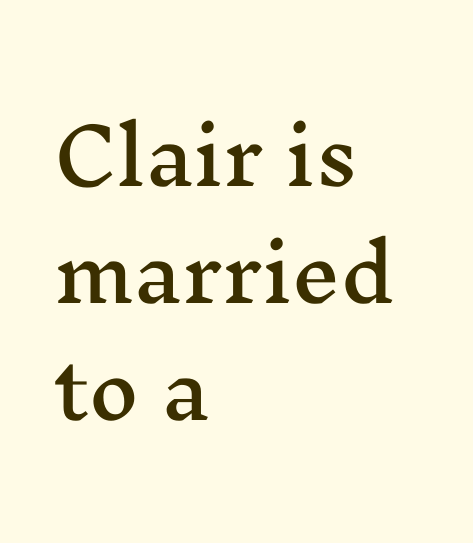
Q: Is the text italic (slanted)? A: No, it is upright.
Q: Is the typeface a serif or a sans-serif typeface? A: Serif.
Q: Is the text underlined? A: No.
Q: How is the paragraph aligned? A: Left-aligned.
Q: Is the spacing between letters normal or unusually wide? A: Normal.
Q: Is the spacing between lines tight, normal or loose? A: Normal.
Q: Width (condensed, normal, or wide)? A: Wide.
Q: Stroke contrast? A: Medium.
Q: x-height? A: Medium.
Q: Monospaced? A: No.
